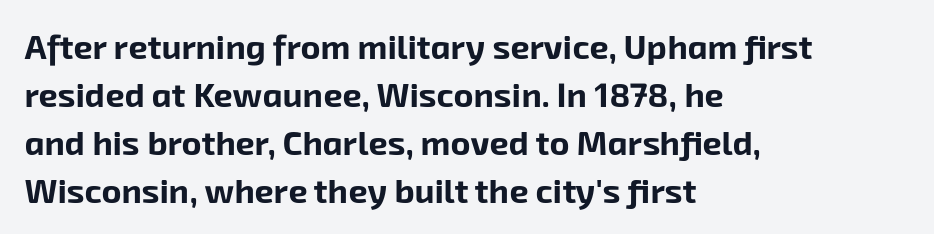
{"serif": "no", "bold": "yes", "weight": "bold", "width": "normal", "stroke_contrast": "low", "x_height": "medium", "monospaced": "no", "underline": "no", "align": "left", "line_spacing": "normal", "line_spacing_ratio": 1.41, "letter_spacing": "normal", "letter_spacing_em": 0.0, "glyph_px": 34}
